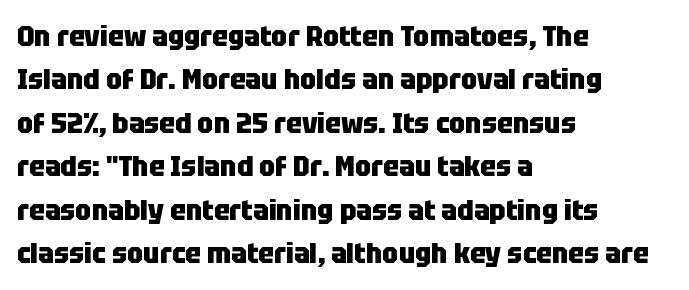
{"serif": "no", "italic": "no", "bold": "yes", "weight": "heavy", "width": "condensed", "stroke_contrast": "low", "x_height": "large", "monospaced": "no", "underline": "no", "align": "left", "line_spacing": "normal", "line_spacing_ratio": 1.5, "letter_spacing": "normal", "letter_spacing_em": 0.0, "glyph_px": 29}
